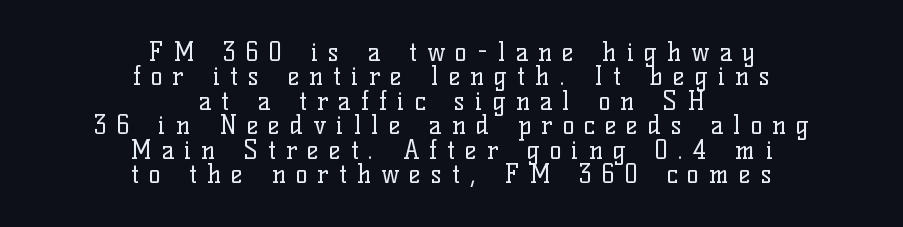
The image shows 25 px text type, upright; set centered, tight line spacing (0.98x), unusually wide letter spacing (+0.4 em), not underlined.
